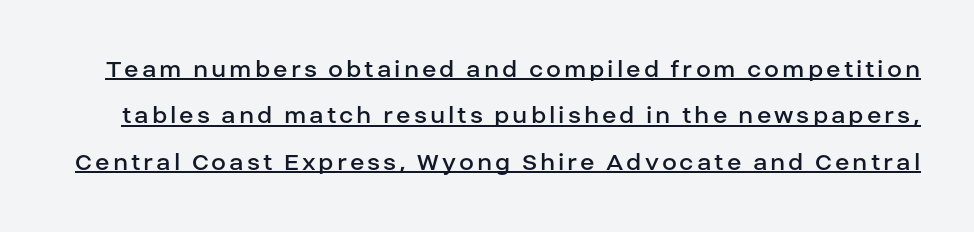
{"italic": "no", "bold": "no", "underline": "yes", "line_spacing_ratio": 1.72, "glyph_px": 27}
